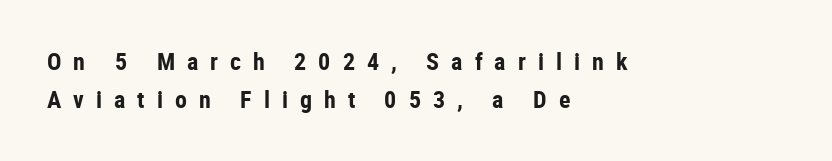
Is the block centered? No — it sits flush against the left margin. Vertically, the passage feels balanced, rows spaced as you'd expect. Is the type bold? Yes — the strokes are clearly thick and heavy. These lines have a slow, spaced-out rhythm from letter to letter.
